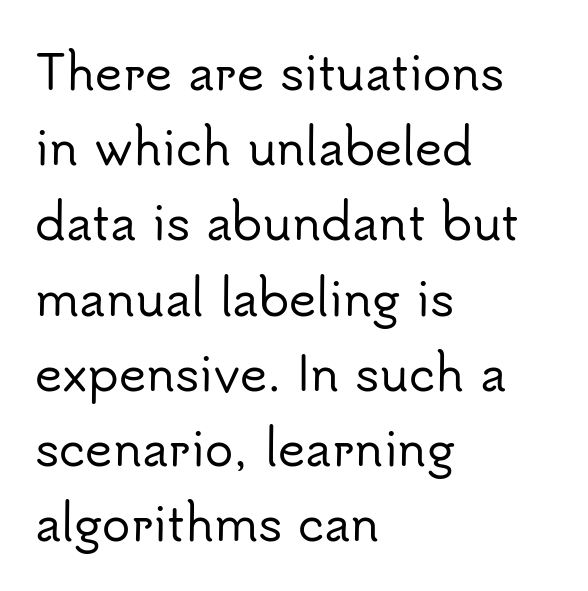
The image shows 47 px sans-serif type, upright; set left-aligned, normal line spacing (1.6x), normal letter spacing, not underlined; low stroke contrast and a small x-height.
